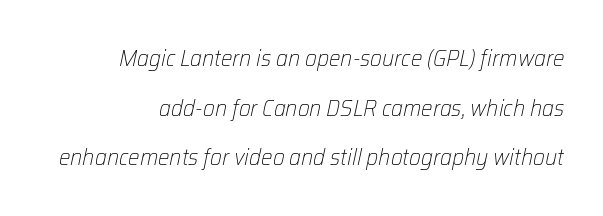
Q: Is the text bold? A: No.
Q: Is the text italic (slanted)? A: Yes, it leans right by about 12 degrees.
Q: Is the text underlined? A: No.
Q: How is the paragraph aligned? A: Right-aligned.
Q: Is the spacing between letters normal or unusually wide? A: Normal.
Q: Is the spacing between lines tight, normal or loose? A: Loose.
